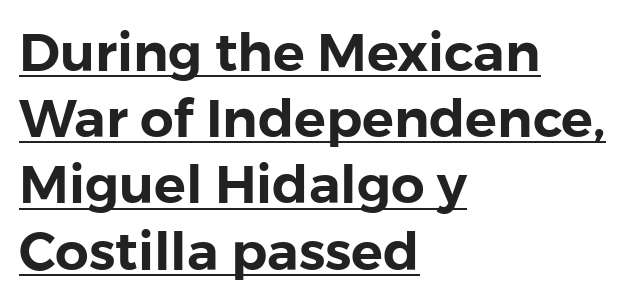
A continuous stroke trails under the words, as in a hyperlink. Every stem runs plumb, perpendicular to the baseline. In terms of leading, this rendering sits right in the middle. The typesetter chose a ragged-right arrangement here. These lines are rendered in a variable-pitch font. A typesetter would call this zero additional tracking.
